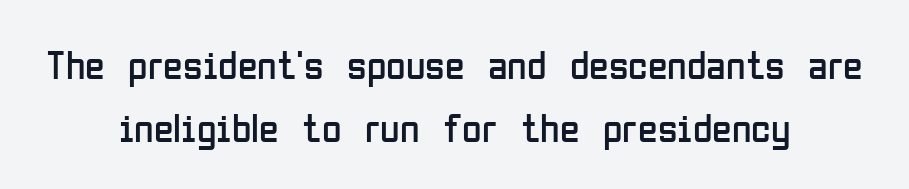
Classification — sans serif. A clean baseline with only descenders dipping below it. Posture: straight, roman, zero tilt. Look at the tracking — it's just the regular setting, nothing added. The face used here is proportionally spaced, like ordinary book or web type. If you measured baseline to baseline, you'd find a middling distance.
